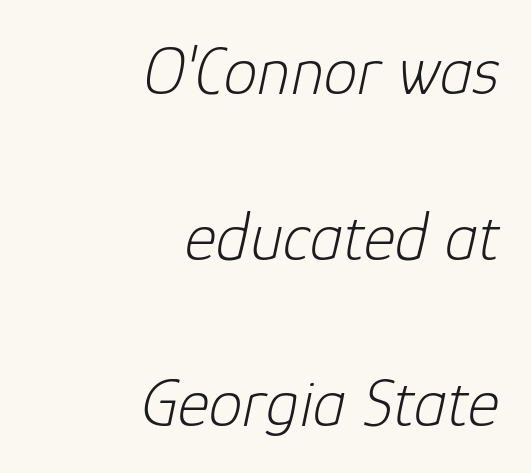
{"italic": "yes", "lean": "right", "slant_degrees": 12, "bold": "no", "weight": "light", "width": "normal", "stroke_contrast": "low", "x_height": "medium", "monospaced": "no", "underline": "no", "align": "right", "line_spacing": "loose", "line_spacing_ratio": 2.44, "letter_spacing": "normal", "letter_spacing_em": 0.0, "glyph_px": 68}
